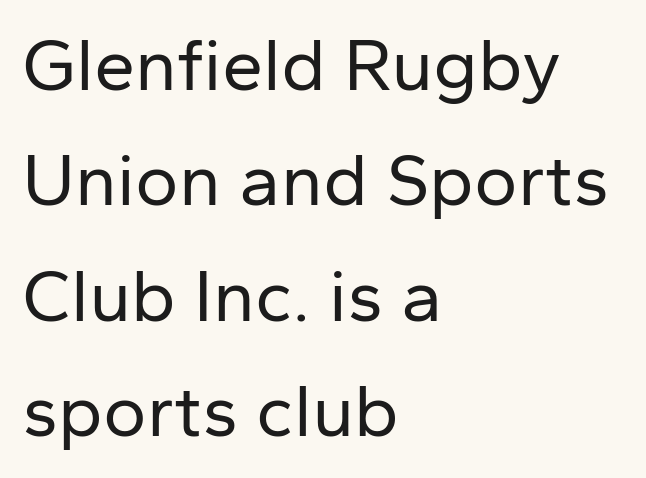
{"serif": "no", "italic": "no", "bold": "no", "weight": "regular", "width": "normal", "stroke_contrast": "low", "x_height": "medium", "monospaced": "no", "underline": "no", "align": "left", "line_spacing": "normal", "line_spacing_ratio": 1.56, "letter_spacing": "normal", "letter_spacing_em": 0.0, "glyph_px": 74}
